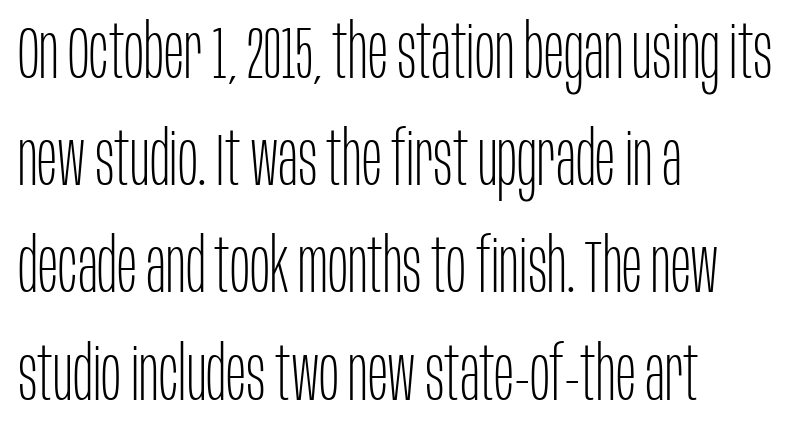
The image shows 75 px thin, condensed sans-serif type, upright; set left-aligned, normal line spacing (1.43x), normal letter spacing, not underlined; low stroke contrast and a large x-height.
